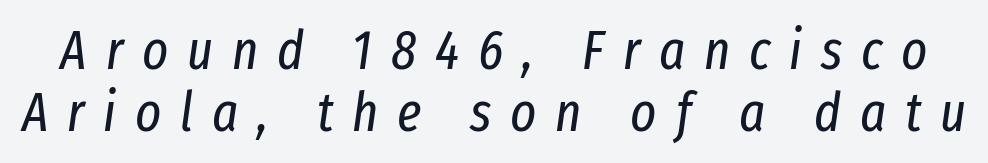
This sample uses expanded letter spacing, leaving extra air between glyphs. Is this a fixed-width face? No — the glyphs have proportional, varying widths. These lines were composed using italics. Each row of text sits above clean, open space. These glyphs show unthickened strokes, regular width or finer.
